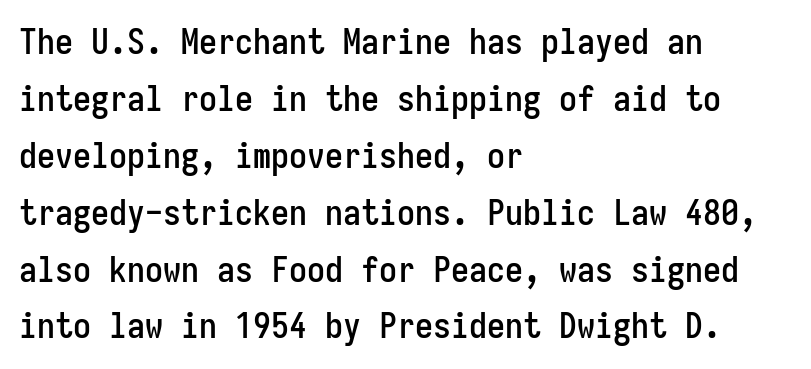
Decoration check: the copy has no underline. Caption: standard tracking, unaltered. Leading matches the norm, producing a regular column. Serifs: no, the terminals of the letterforms are clean.
